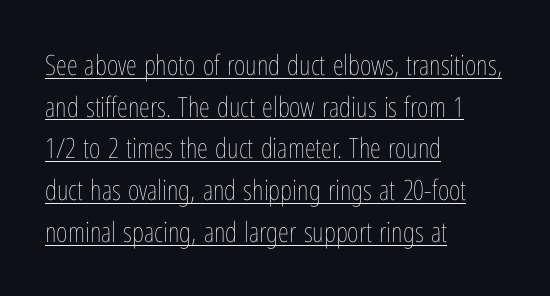
Regarding leading, the lines here are spaced in the standard way. The rendering uses natural spacing where letterforms have individual widths. Is there any slant? The stems are plumb. Visually the block forms a straight wall on the left and a jagged coastline on the right.
